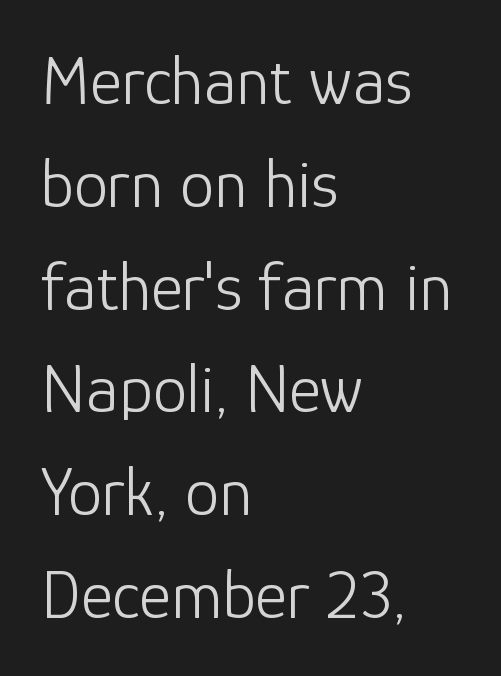
{"serif": "no", "italic": "no", "bold": "no", "weight": "light", "width": "normal", "stroke_contrast": "low", "x_height": "medium", "monospaced": "no", "underline": "no", "align": "left", "line_spacing": "normal", "line_spacing_ratio": 1.49, "letter_spacing": "normal", "letter_spacing_em": 0.0, "glyph_px": 69}
